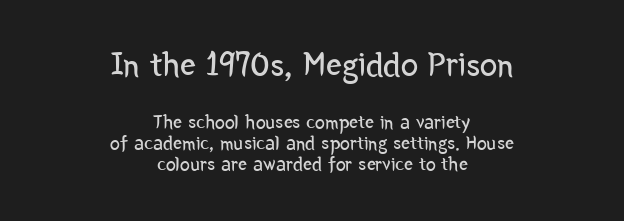
The image shows 35 px regular-weight, condensed sans-serif type, upright; set centered, tight line spacing (1.05x), normal letter spacing, not underlined; the first (top) block is 1.75x larger; low stroke contrast and a medium x-height.
